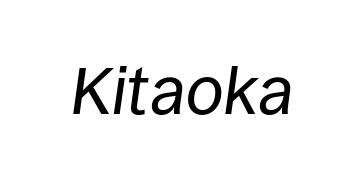
{"italic": "yes", "lean": "right", "slant_degrees": 8, "bold": "no", "weight": "regular", "width": "normal", "stroke_contrast": "low", "x_height": "large", "monospaced": "no", "underline": "no", "letter_spacing": "normal", "letter_spacing_em": 0.0, "glyph_px": 68}
